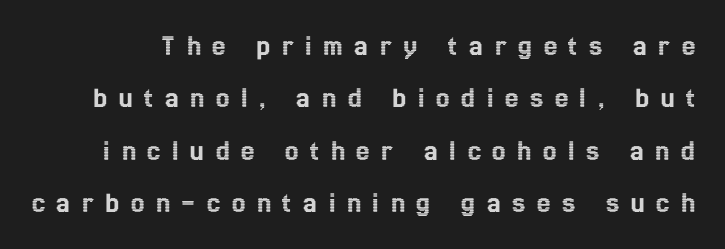
Q: Is the text italic (slanted)? A: No, it is upright.
Q: Is the text underlined? A: No.
Q: Is the spacing between letters normal or unusually wide? A: Unusually wide.
Q: Width (condensed, normal, or wide)? A: Condensed.
Q: x-height? A: Medium.
Q: Monospaced? A: No.
